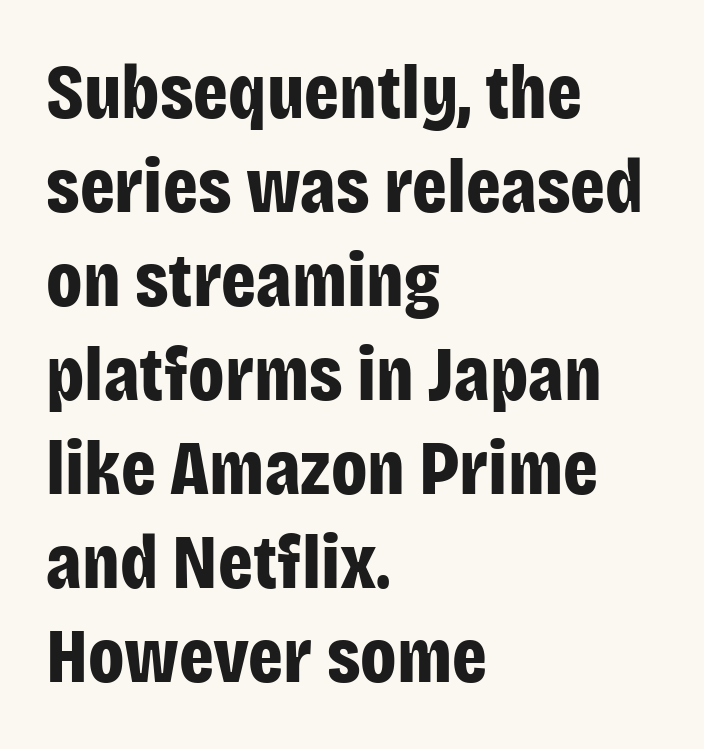
Words float on clear page, feet unadorned. Caption: bold face, heavy strokes. Typeset ragged right — the left edge is the straight one. Looks like regular typesetting: each glyph gets only the width it needs. Does the type have serifs? No, each stem ends abruptly.
